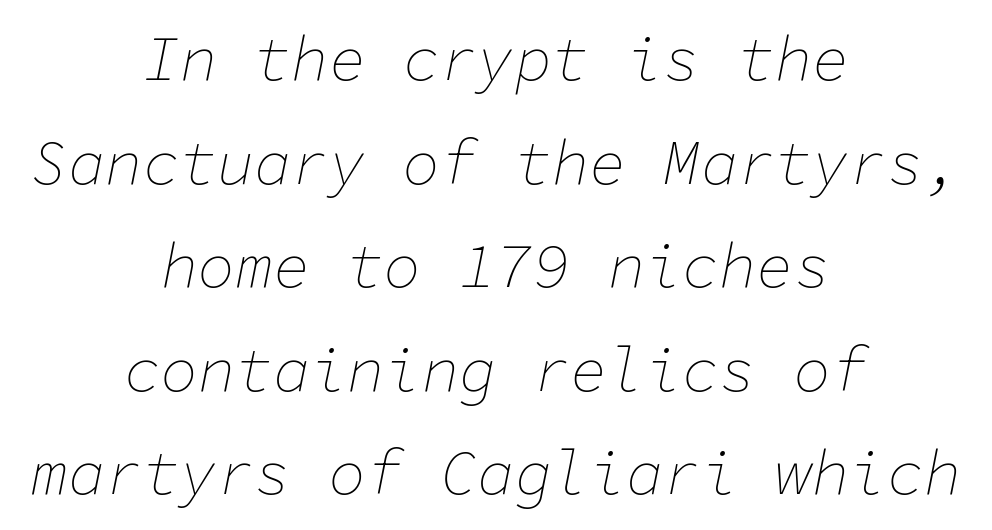
The image shows 62 px thin type, italic (leaning right), monospaced; set centered, normal line spacing (1.67x), normal letter spacing, not underlined; low stroke contrast and a medium x-height.
